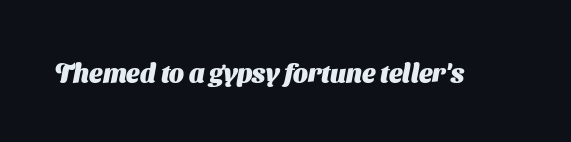
Q: Is the text bold? A: Yes.
Q: Is the text underlined? A: No.
Q: Is the spacing between letters normal or unusually wide? A: Normal.
